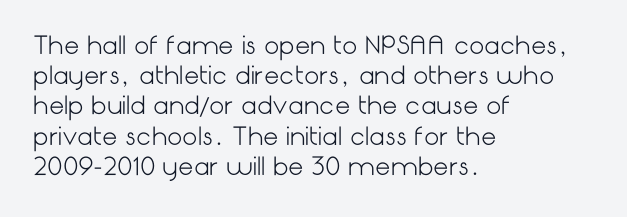
{"italic": "no", "bold": "no", "underline": "no", "align": "left", "line_spacing": "normal", "line_spacing_ratio": 1.26, "letter_spacing": "normal", "letter_spacing_em": 0.0, "glyph_px": 24}
